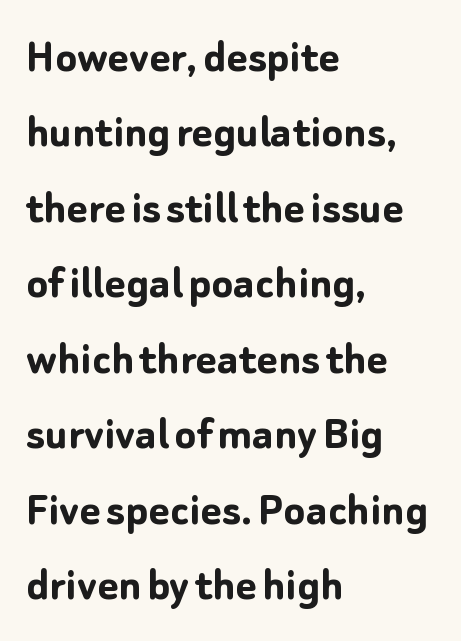
{"serif": "no", "italic": "no", "bold": "yes", "weight": "semibold", "width": "normal", "stroke_contrast": "low", "x_height": "medium", "monospaced": "no", "underline": "no", "align": "left", "line_spacing": "normal", "line_spacing_ratio": 1.51, "letter_spacing": "normal", "letter_spacing_em": 0.0, "glyph_px": 50}
